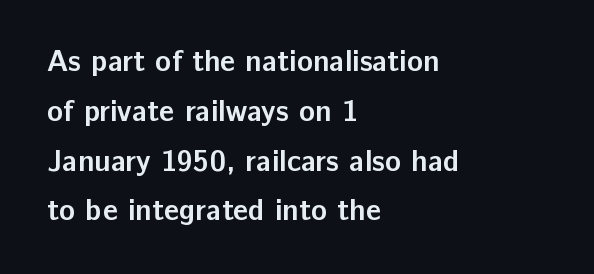
{"serif": "no", "italic": "no", "bold": "yes", "weight": "semibold", "width": "normal", "stroke_contrast": "low", "x_height": "medium", "monospaced": "no", "underline": "no", "align": "left", "line_spacing": "normal", "line_spacing_ratio": 1.66, "letter_spacing": "normal", "letter_spacing_em": 0.0, "glyph_px": 30}
